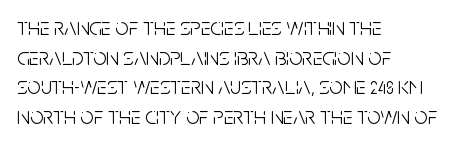
{"italic": "no", "bold": "no", "underline": "no", "align": "left", "line_spacing_ratio": 1.23, "letter_spacing": "normal", "letter_spacing_em": 0.0, "glyph_px": 24}
